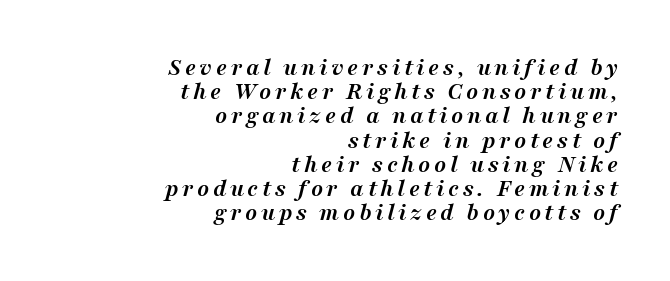
{"italic": "yes", "lean": "right", "slant_degrees": 16, "bold": "yes", "underline": "no", "align": "right", "line_spacing": "tight", "line_spacing_ratio": 0.97, "glyph_px": 25}
